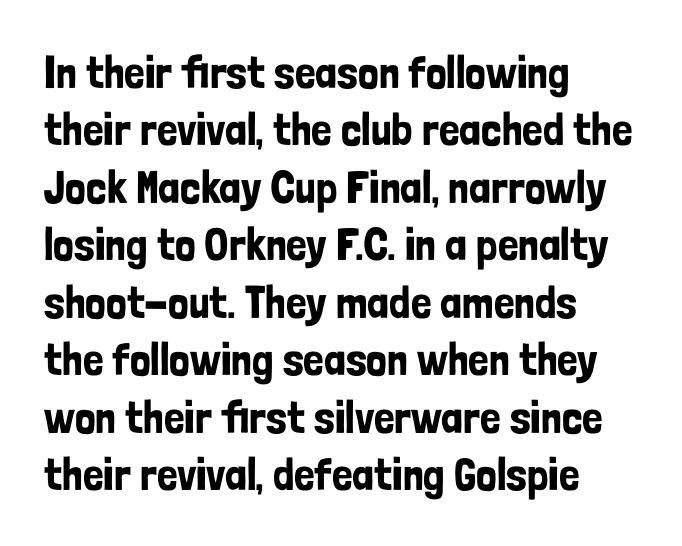
The image shows 46 px condensed sans-serif type, upright; set left-aligned, normal line spacing (1.25x), normal letter spacing, not underlined; low stroke contrast and a medium x-height.
